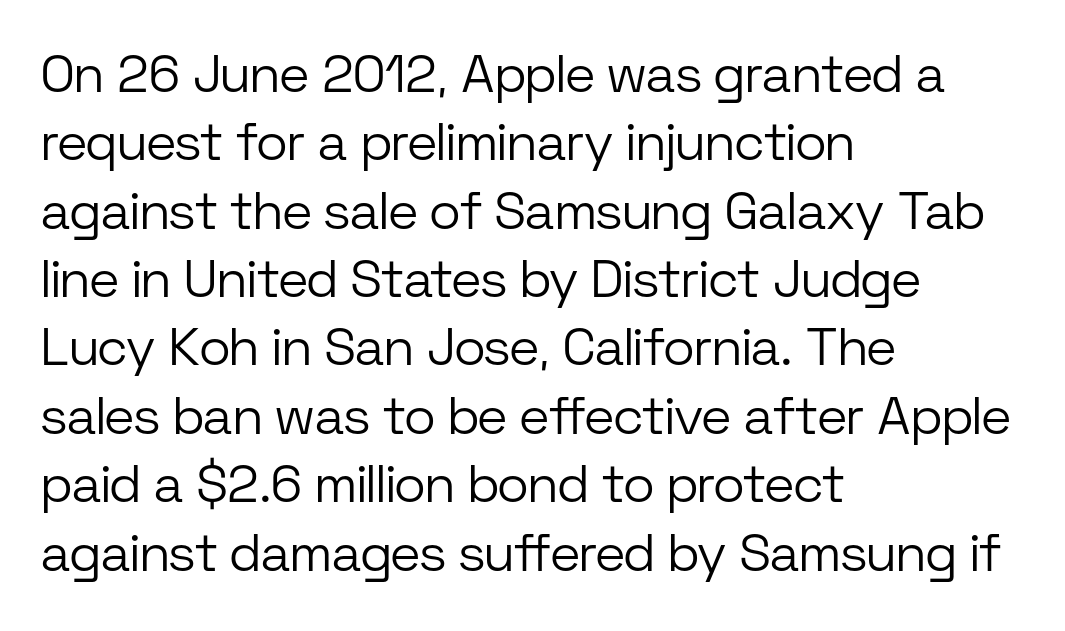
{"serif": "no", "italic": "no", "bold": "no", "weight": "light", "width": "normal", "stroke_contrast": "low", "x_height": "medium", "monospaced": "no", "underline": "no", "align": "left", "line_spacing": "normal", "line_spacing_ratio": 1.29, "letter_spacing": "normal", "letter_spacing_em": 0.0, "glyph_px": 53}
